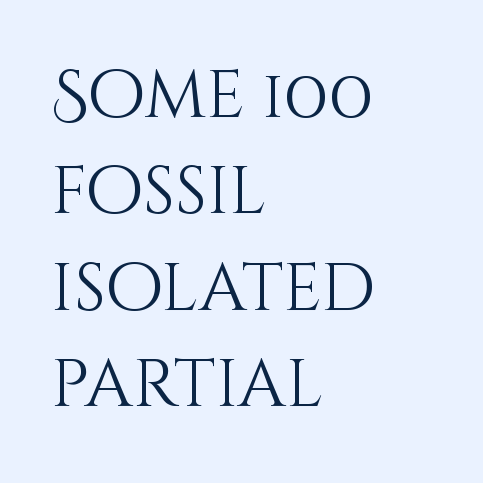
{"italic": "no", "bold": "no", "weight": "light", "width": "normal", "stroke_contrast": "medium", "x_height": "large", "monospaced": "no", "underline": "no", "align": "left", "line_spacing": "normal", "line_spacing_ratio": 1.44, "letter_spacing": "normal", "letter_spacing_em": 0.0, "glyph_px": 67}
